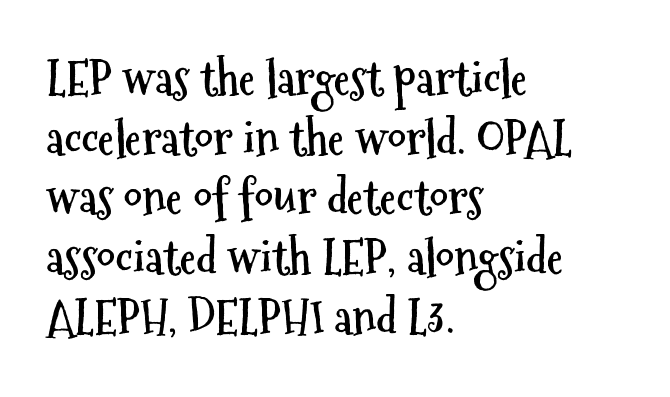
{"serif": "no", "italic": "no", "bold": "yes", "weight": "semibold", "width": "condensed", "stroke_contrast": "medium", "x_height": "medium", "monospaced": "no", "underline": "no", "align": "left", "line_spacing": "normal", "line_spacing_ratio": 1.27, "letter_spacing": "normal", "letter_spacing_em": 0.0, "glyph_px": 47}
